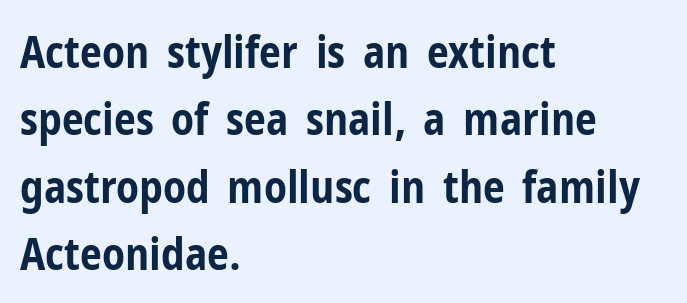
{"serif": "no", "italic": "no", "bold": "yes", "weight": "bold", "width": "condensed", "stroke_contrast": "low", "x_height": "medium", "monospaced": "no", "underline": "no", "align": "left", "line_spacing": "normal", "line_spacing_ratio": 1.53, "letter_spacing": "normal", "letter_spacing_em": 0.0, "glyph_px": 44}
